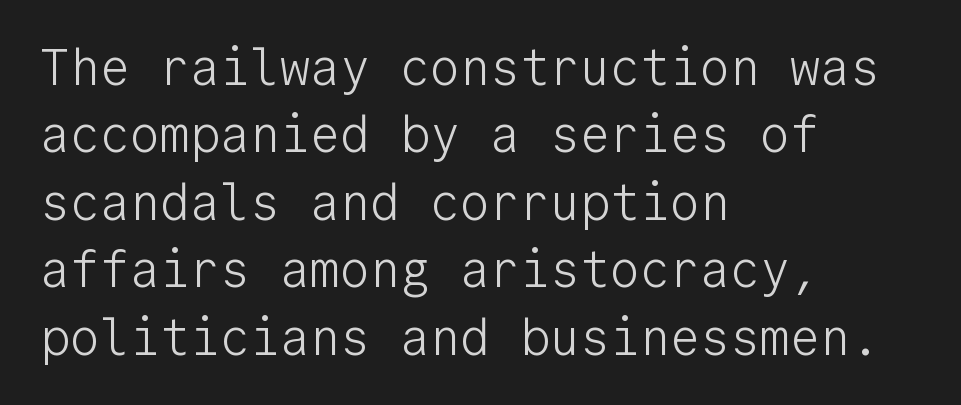
The image shows 50 px light sans-serif type, upright, monospaced; set left-aligned, normal line spacing (1.35x), normal letter spacing, not underlined; low stroke contrast and a medium x-height.
